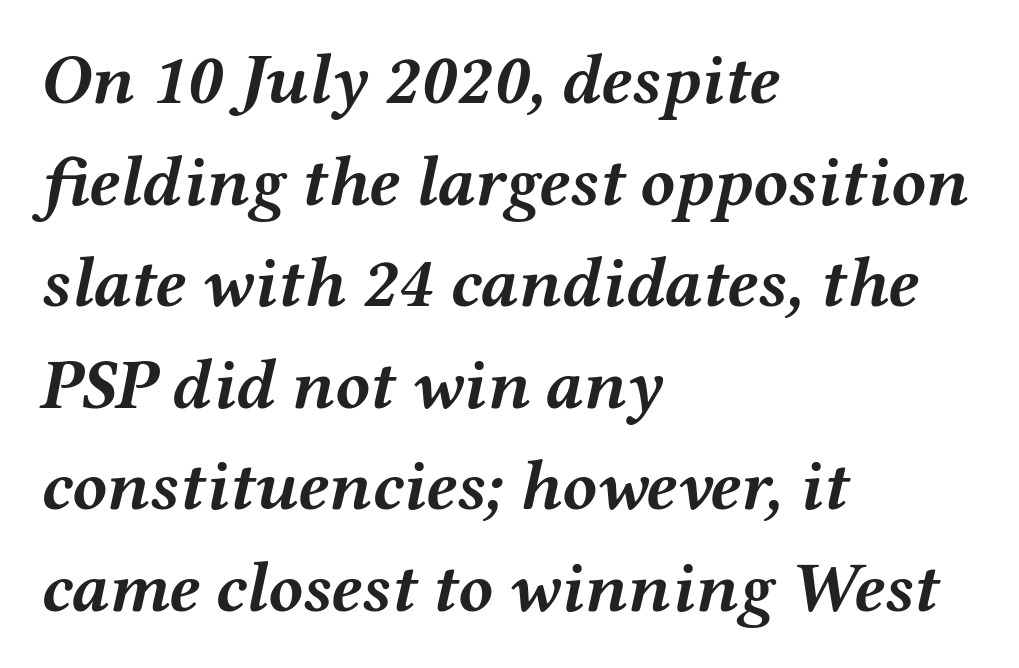
Q: Is the text bold? A: Yes.
Q: Is the text italic (slanted)? A: Yes, it leans right by about 12 degrees.
Q: Is the text underlined? A: No.
Q: How is the paragraph aligned? A: Left-aligned.
Q: Is the spacing between letters normal or unusually wide? A: Normal.
Q: Is the spacing between lines tight, normal or loose? A: Normal.
Q: Width (condensed, normal, or wide)? A: Wide.
Q: Stroke contrast? A: Medium.
Q: x-height? A: Medium.
Q: Monospaced? A: No.
